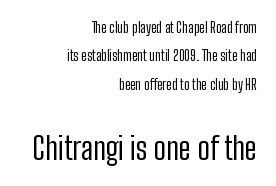
The image shows 31 px regular-weight, condensed sans-serif type, upright; set right-aligned, loose line spacing (2.02x), normal letter spacing, not underlined; the second (bottom) block is 2.21x larger; low stroke contrast and a medium x-height.
